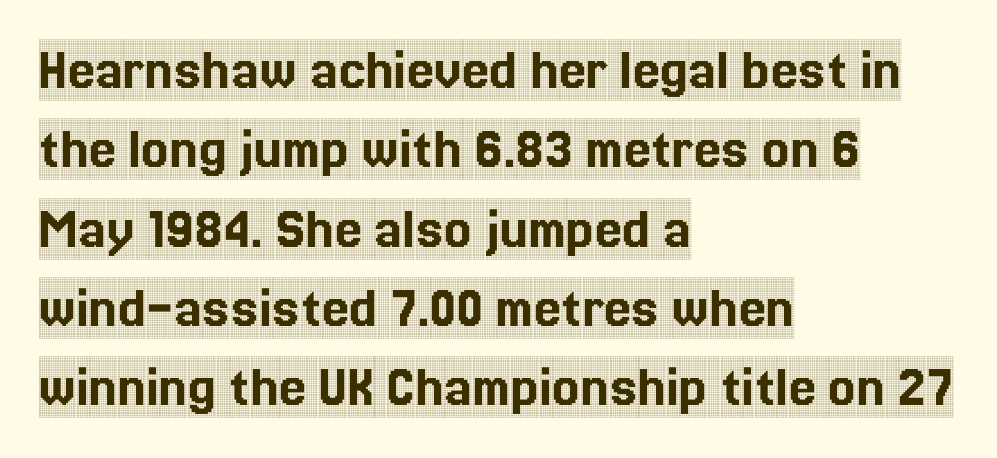
Notice how the stems are strictly vertical — no italics here. Note the varied advance widths — an 'i' is clearly narrower than an 'm'. These lines are composed in type with serifs. What's the leading like? Ordinary, nothing unusual. Anything drawn beneath the words? Only blank space. This sample is left-justified, so line endings fall wherever the words run out.
